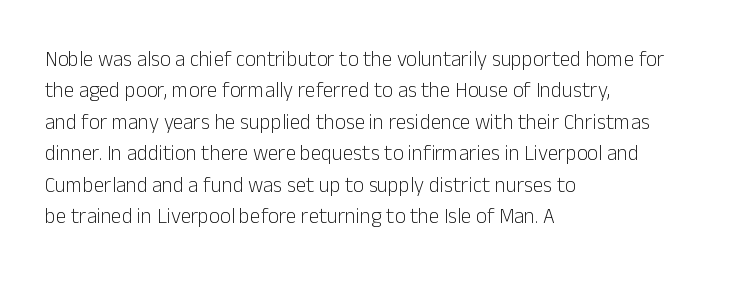
Q: Is the text bold? A: No.
Q: Is the text italic (slanted)? A: No, it is upright.
Q: Is the text underlined? A: No.
Q: How is the paragraph aligned? A: Left-aligned.
Q: Is the spacing between letters normal or unusually wide? A: Normal.
Q: Is the spacing between lines tight, normal or loose? A: Normal.
